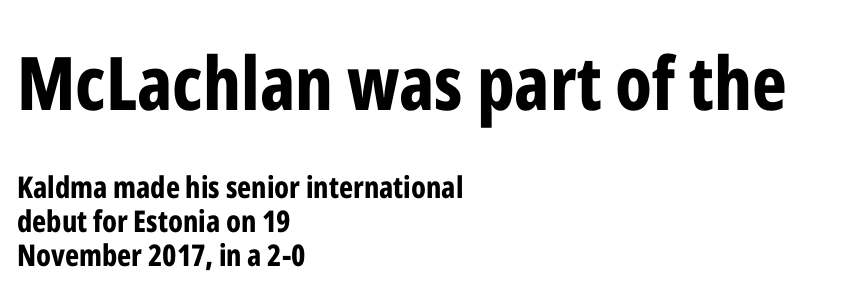
{"serif": "no", "italic": "no", "bold": "yes", "weight": "bold", "width": "condensed", "stroke_contrast": "low", "x_height": "medium", "monospaced": "no", "underline": "no", "align": "left", "line_spacing": "tight", "line_spacing_ratio": 1.13, "letter_spacing": "normal", "letter_spacing_em": 0.0, "larger_block": "first", "size_ratio": 2.47, "glyph_px": 74}
